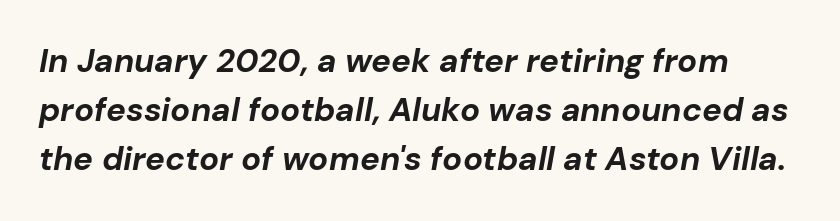
Type without underlining. Is there much room between lines? A standard amount, neither cramped nor airy. How are the letters spaced? Ordinarily, with no added tracking. This sample uses an oblique cut, with every glyph tilted off the vertical.
